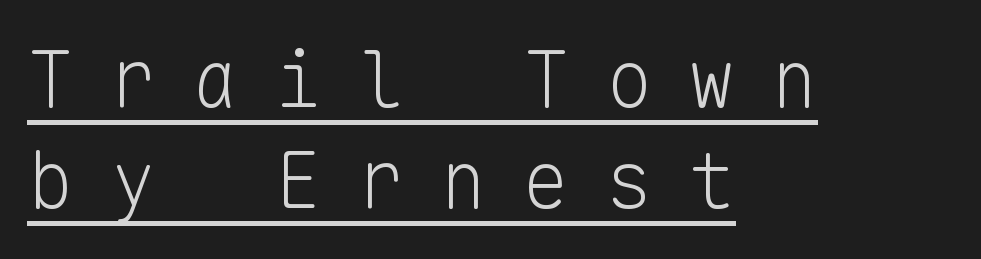
Q: Is the text bold? A: No.
Q: Is the text italic (slanted)? A: No, it is upright.
Q: Is the typeface a serif or a sans-serif typeface? A: Sans-serif.
Q: Is the text underlined? A: Yes.
Q: How is the paragraph aligned? A: Left-aligned.
Q: Is the spacing between letters normal or unusually wide? A: Unusually wide.
Q: Is the spacing between lines tight, normal or loose? A: Normal.
Q: Width (condensed, normal, or wide)? A: Normal.
Q: Stroke contrast? A: Low.
Q: x-height? A: Medium.
Q: Monospaced? A: Yes.
